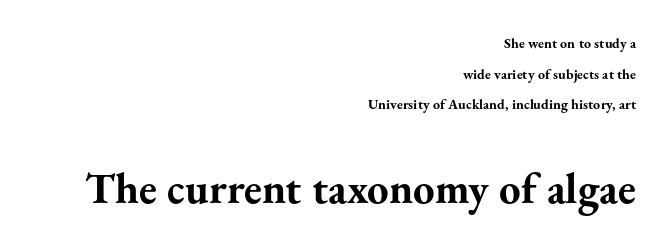
{"serif": "yes", "italic": "no", "bold": "yes", "weight": "bold", "width": "normal", "stroke_contrast": "medium", "x_height": "small", "monospaced": "no", "underline": "no", "align": "right", "line_spacing": "loose", "line_spacing_ratio": 2.18, "letter_spacing": "normal", "letter_spacing_em": 0.0, "larger_block": "second", "size_ratio": 3.07, "glyph_px": 43}
